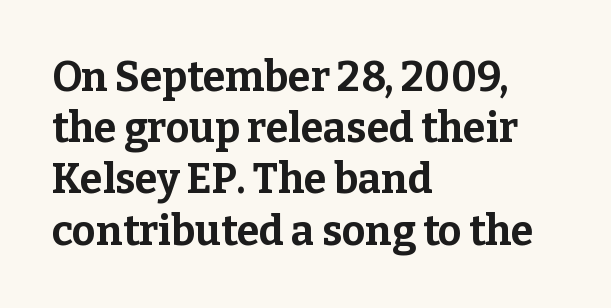
The image shows 41 px bold serif type, upright; set left-aligned, normal line spacing (1.25x), normal letter spacing, not underlined; low stroke contrast and a medium x-height.
